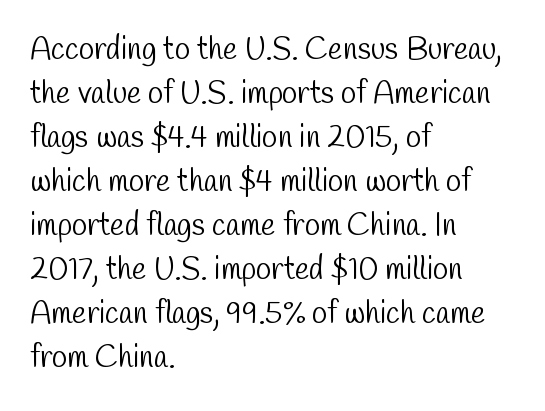
{"serif": "no", "bold": "no", "weight": "light", "width": "condensed", "stroke_contrast": "low", "x_height": "medium", "monospaced": "no", "underline": "no", "align": "left", "line_spacing": "normal", "line_spacing_ratio": 1.42, "letter_spacing": "normal", "letter_spacing_em": 0.0, "glyph_px": 31}
